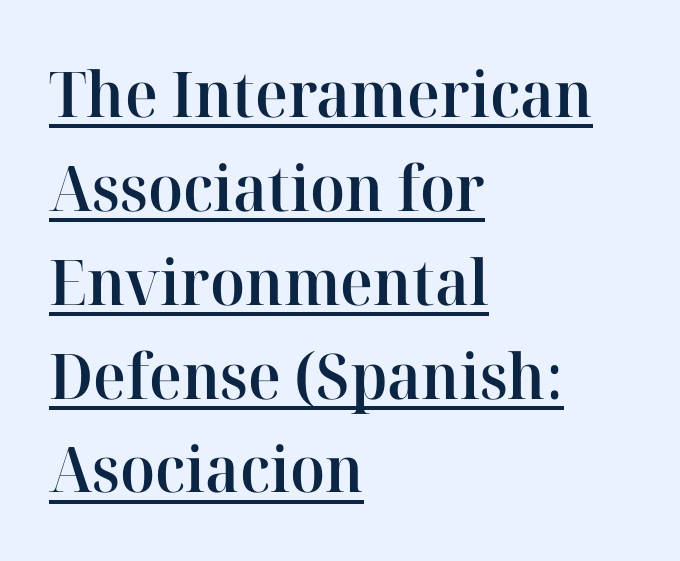
{"serif": "yes", "italic": "no", "bold": "semi", "weight": "semibold", "width": "normal", "stroke_contrast": "high", "x_height": "medium", "monospaced": "no", "underline": "yes", "align": "left", "line_spacing": "normal", "line_spacing_ratio": 1.49, "letter_spacing": "normal", "letter_spacing_em": 0.0, "glyph_px": 63}
